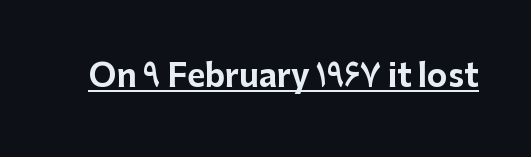
Q: Is the text bold? A: Yes.
Q: Is the text italic (slanted)? A: No, it is upright.
Q: Is the typeface a serif or a sans-serif typeface? A: Sans-serif.
Q: Is the text underlined? A: Yes.
Q: Is the spacing between letters normal or unusually wide? A: Normal.
Q: Width (condensed, normal, or wide)? A: Normal.
Q: Stroke contrast? A: Low.
Q: x-height? A: Medium.
Q: Monospaced? A: No.
